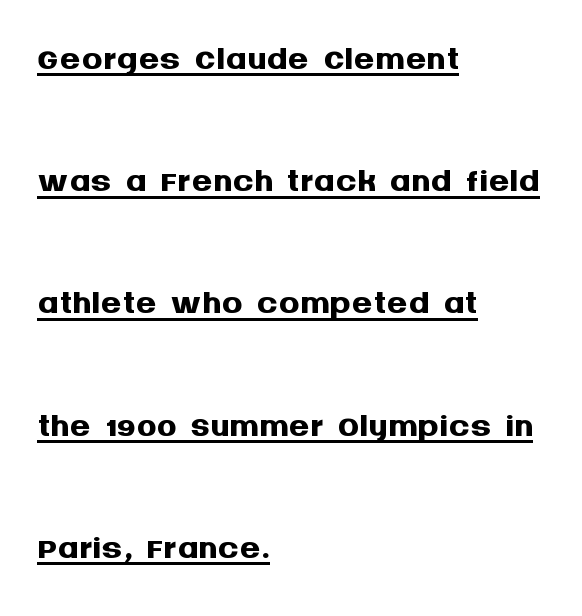
Compared with typical body copy, the letter spacing here is the same. Is there an underline? Yes — a line sits under the letters. This block would shrink considerably if given ordinary leading; it's expanded now. The designer went with a sans here, leaving each stem footless. These lines are set flush left with a ragged right edge. The letters stand straight up with perfectly vertical stems.
